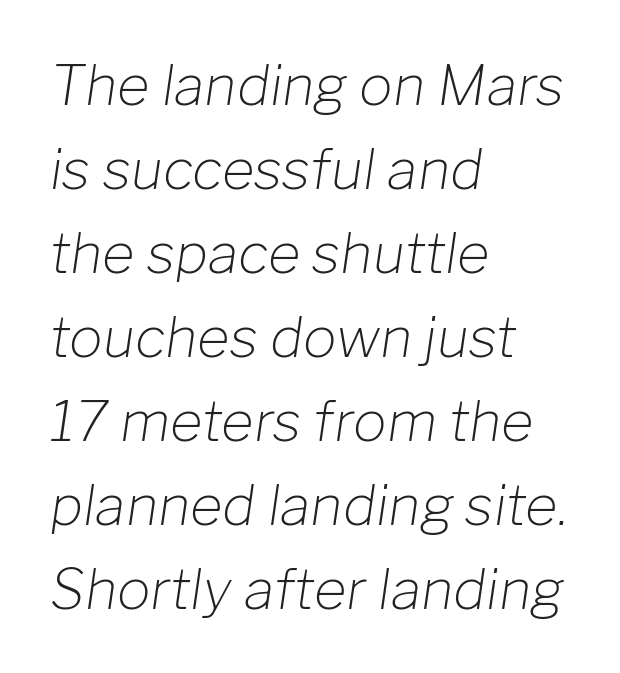
The image shows 56 px light type, italic (leaning right); set left-aligned, normal line spacing (1.5x), normal letter spacing, not underlined; low stroke contrast and a medium x-height.
